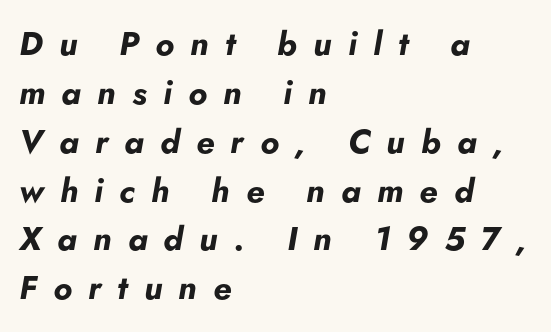
The image shows 33 px bold type, italic (leaning right); set left-aligned, normal line spacing (1.48x), unusually wide letter spacing (+0.49 em), not underlined; low stroke contrast and a small x-height.
